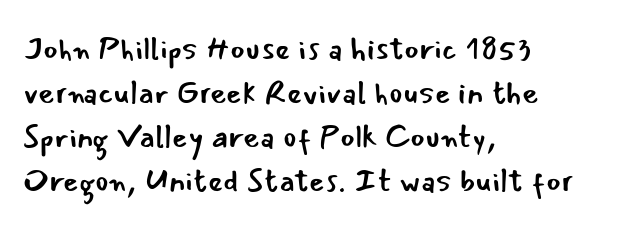
The image shows 32 px regular-weight sans-serif type, upright; set left-aligned, normal line spacing (1.37x), normal letter spacing, not underlined; low stroke contrast and a small x-height.
